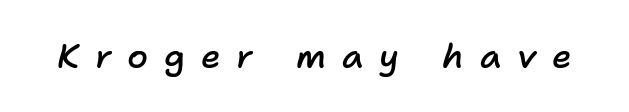
Q: Is the text bold? A: Semi-bold.
Q: Is the text italic (slanted)? A: Yes, it leans right by about 11 degrees.
Q: Is the text underlined? A: No.
Q: Is the spacing between letters normal or unusually wide? A: Unusually wide.
Q: Width (condensed, normal, or wide)? A: Normal.
Q: Stroke contrast? A: Low.
Q: x-height? A: Medium.
Q: Monospaced? A: No.
